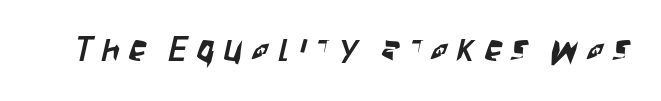
The horizontal fit of the characters is loose and conspicuously gappy. The letters advance in unequal steps, a hallmark of proportional type. Letterform terminals end flat and unadorned throughout the passage. The foot of each line stays bare and open.
